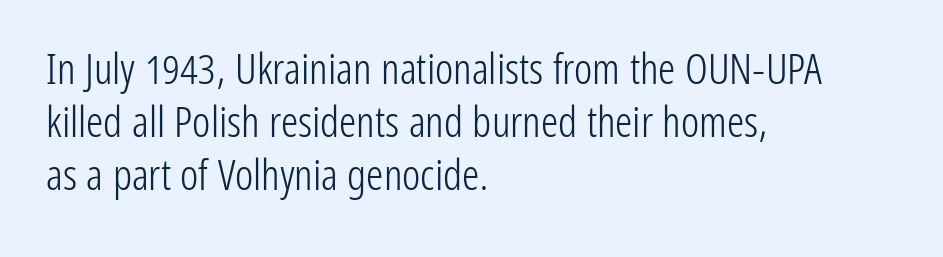
Nobody touched the tracking dial on this one. The rag falls on the right side of this text block. Posture: vertical. Nothing heavy about these letters — not bold at all. Stroke terminals: plain, sans-serif.
